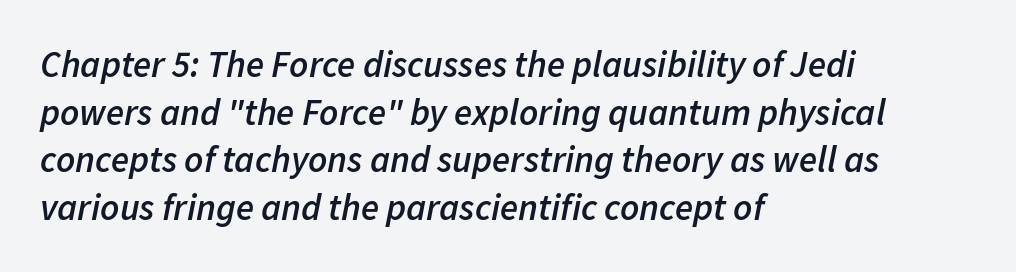
The image shows 37 px semibold type, italic (leaning right); set left-aligned, normal line spacing (1.29x), normal letter spacing, not underlined; low stroke contrast and a medium x-height.
